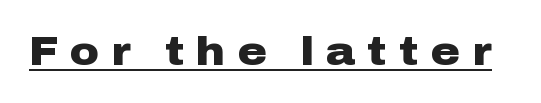
{"serif": "no", "italic": "no", "bold": "yes", "weight": "heavy", "width": "wide", "stroke_contrast": "low", "x_height": "medium", "monospaced": "no", "underline": "yes", "letter_spacing": "wide", "letter_spacing_em": 0.3, "glyph_px": 40}
